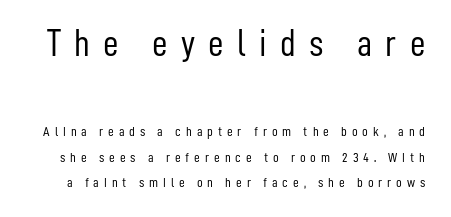
{"serif": "no", "italic": "no", "bold": "no", "weight": "light", "width": "condensed", "stroke_contrast": "low", "x_height": "medium", "monospaced": "no", "underline": "no", "line_spacing_ratio": 1.81, "letter_spacing": "wide", "letter_spacing_em": 0.35, "larger_block": "first", "size_ratio": 2.71, "glyph_px": 38}
